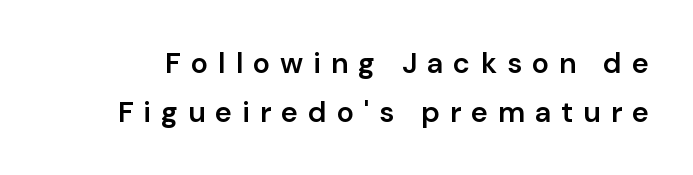
The image shows 29 px semibold sans-serif type, upright; set normal line spacing (1.68x), unusually wide letter spacing (+0.34 em), not underlined; low stroke contrast and a medium x-height.
